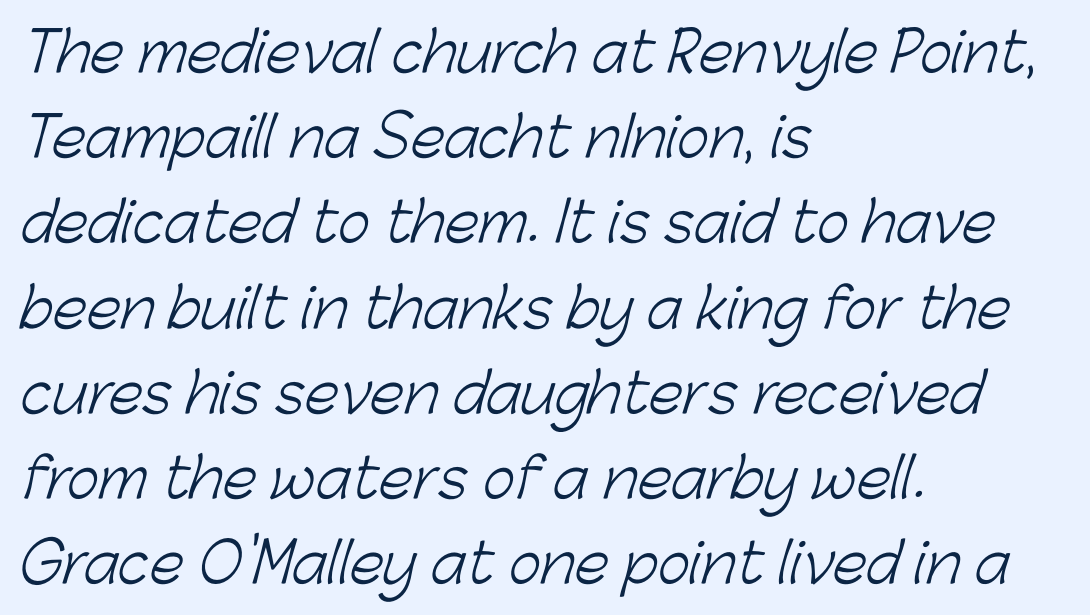
{"serif": "no", "bold": "no", "weight": "light", "width": "normal", "stroke_contrast": "low", "x_height": "medium", "monospaced": "no", "underline": "no", "align": "left", "line_spacing": "normal", "line_spacing_ratio": 1.55, "letter_spacing": "normal", "letter_spacing_em": 0.0, "glyph_px": 55}
